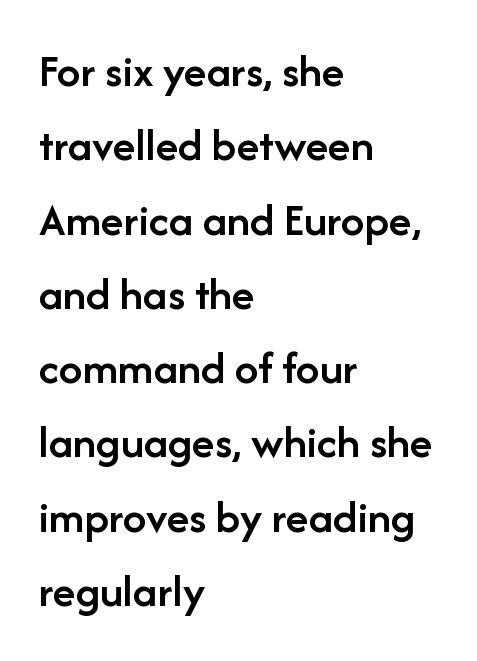
Q: Is the text bold? A: Semi-bold.
Q: Is the text italic (slanted)? A: No, it is upright.
Q: Is the typeface a serif or a sans-serif typeface? A: Sans-serif.
Q: Is the text underlined? A: No.
Q: How is the paragraph aligned? A: Left-aligned.
Q: Is the spacing between letters normal or unusually wide? A: Normal.
Q: Is the spacing between lines tight, normal or loose? A: Normal.
Q: Width (condensed, normal, or wide)? A: Normal.
Q: Stroke contrast? A: Low.
Q: x-height? A: Medium.
Q: Monospaced? A: No.
